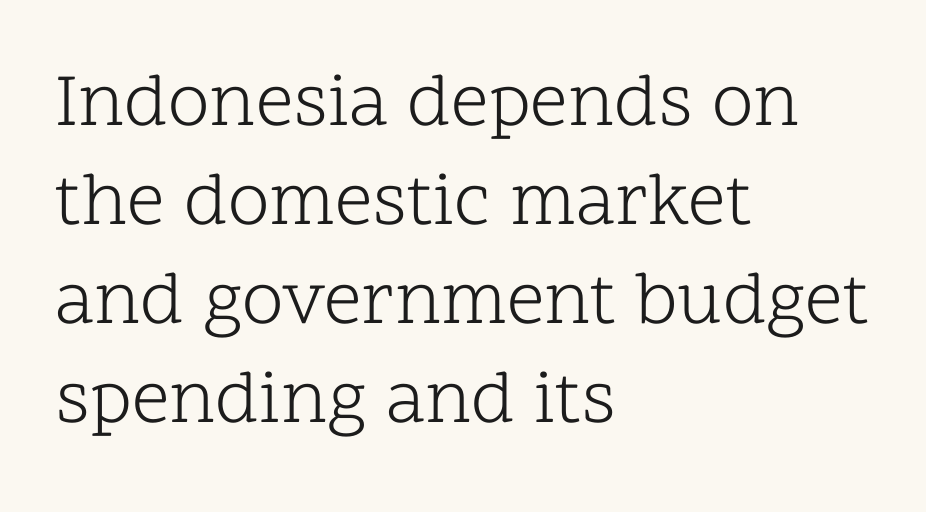
Q: Is the text bold? A: No.
Q: Is the text italic (slanted)? A: No, it is upright.
Q: Is the typeface a serif or a sans-serif typeface? A: Serif.
Q: Is the text underlined? A: No.
Q: How is the paragraph aligned? A: Left-aligned.
Q: Is the spacing between letters normal or unusually wide? A: Normal.
Q: Is the spacing between lines tight, normal or loose? A: Normal.
Q: Width (condensed, normal, or wide)? A: Normal.
Q: Stroke contrast? A: Low.
Q: x-height? A: Medium.
Q: Monospaced? A: No.
